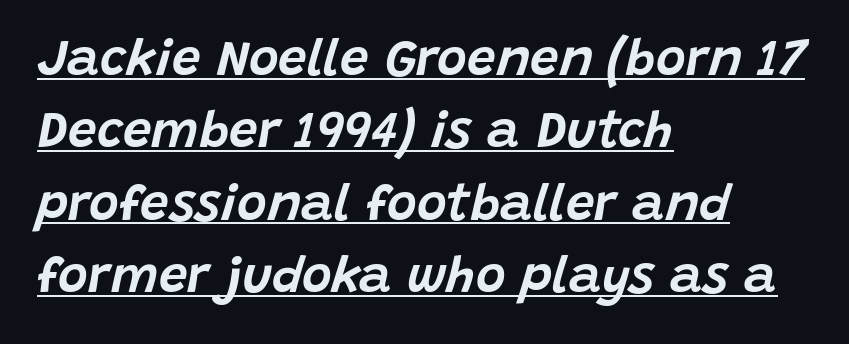
Nothing unusual about the tracking: characters are spaced as the font intends. Evenly set lines give the paragraph a standard silhouette. Characters are canted at an angle relative to the baseline's perpendicular. Caption: lettering with a line underneath.
